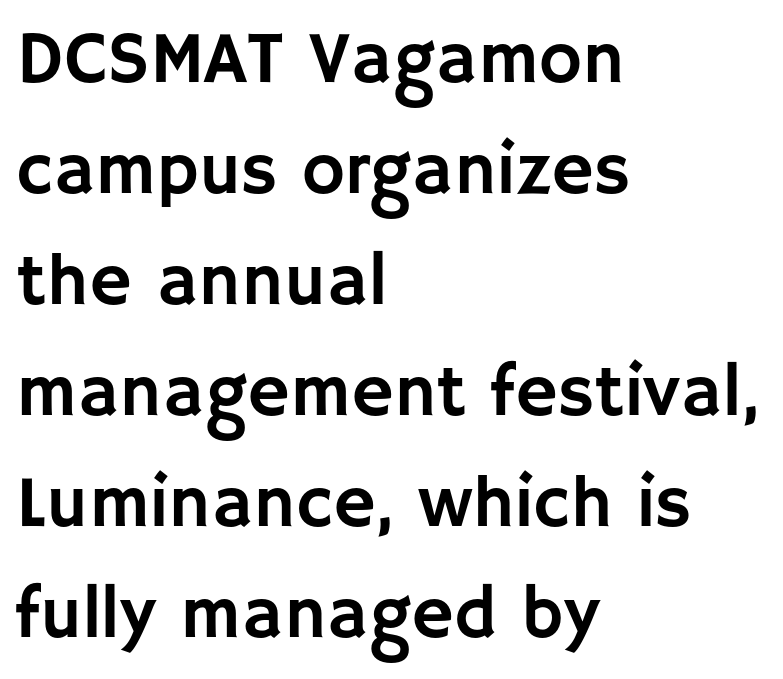
The image shows 73 px sans-serif type, upright; set left-aligned, normal line spacing (1.52x), normal letter spacing, not underlined; low stroke contrast and a large x-height.
